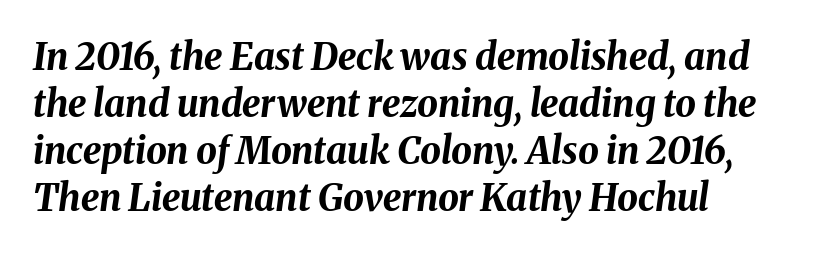
The image shows 37 px bold type, italic (leaning right); set normal line spacing (1.27x), normal letter spacing, not underlined; medium stroke contrast and a medium x-height.
